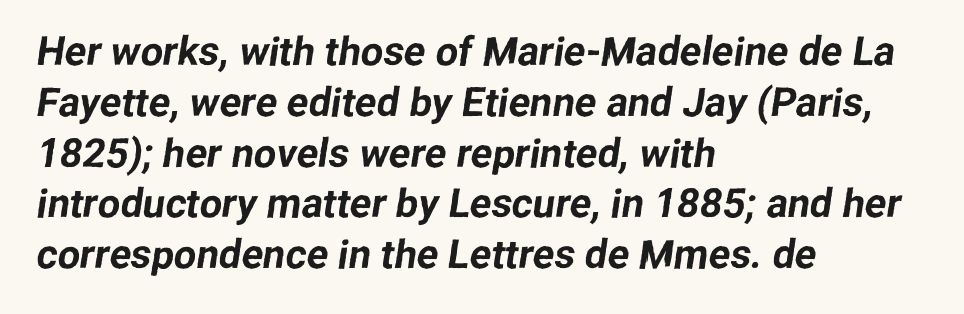
The image shows 40 px sans-serif type; set left-aligned, normal line spacing (1.27x), normal letter spacing, not underlined; low stroke contrast and a medium x-height.
